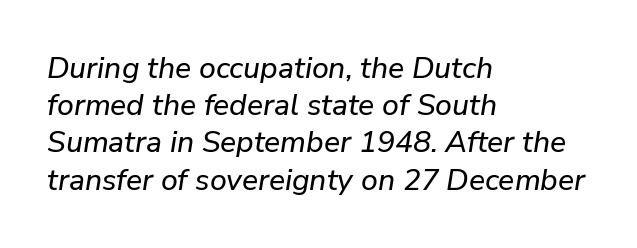
The image shows 30 px text type, italic (leaning right); set left-aligned, line spacing 1.24x, normal letter spacing, not underlined; low stroke contrast and a medium x-height.
